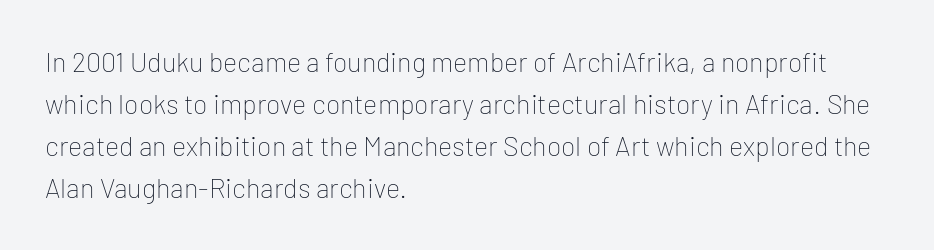
Q: Is the text bold? A: No.
Q: Is the text italic (slanted)? A: No, it is upright.
Q: Is the text underlined? A: No.
Q: How is the paragraph aligned? A: Left-aligned.
Q: Is the spacing between letters normal or unusually wide? A: Normal.
Q: Is the spacing between lines tight, normal or loose? A: Normal.
